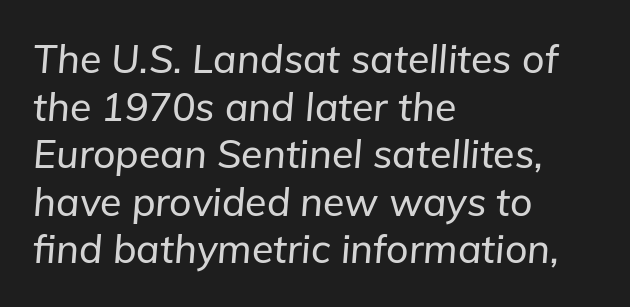
The image shows 39 px text type, italic (leaning right); set left-aligned, line spacing 1.22x, normal letter spacing, not underlined; low stroke contrast and a medium x-height.
